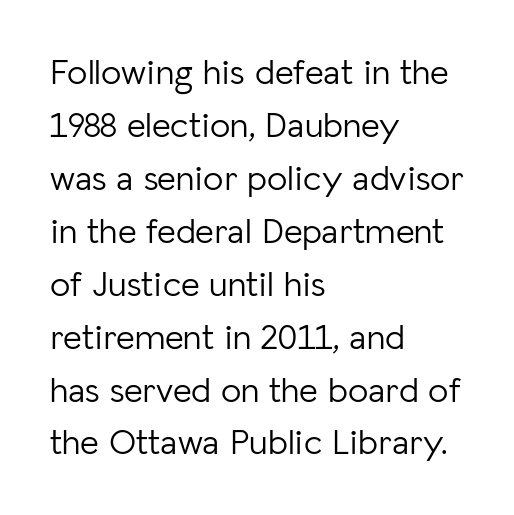
Nothing unusual about the tracking: characters are spaced as the font intends. This sample uses an upright cut, with every glyph sitting square on the baseline. The weight tops out at a normal text grade. Quick note: interline space is typical. These lines are rendered in a variable-pitch font.
